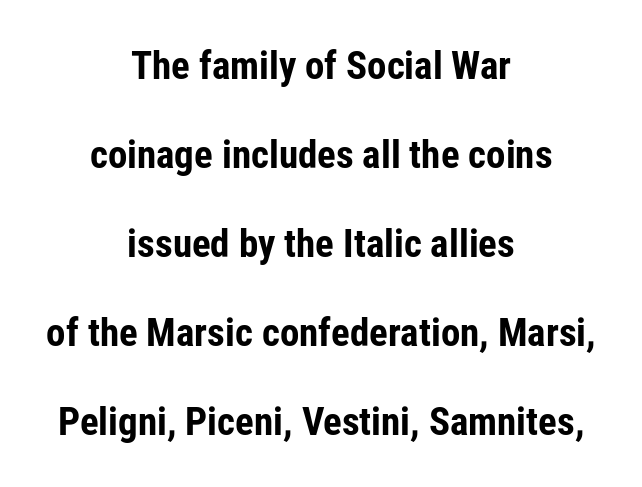
{"serif": "no", "italic": "no", "bold": "yes", "weight": "bold", "width": "condensed", "stroke_contrast": "low", "x_height": "medium", "monospaced": "no", "underline": "no", "align": "center", "line_spacing": "loose", "line_spacing_ratio": 2.28, "letter_spacing": "normal", "letter_spacing_em": 0.0, "glyph_px": 39}
